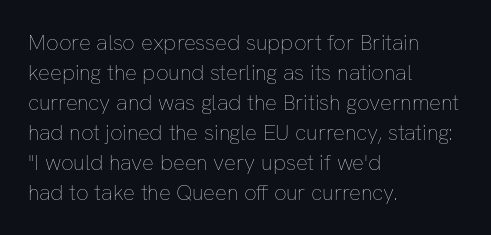
The image shows 22 px text type, upright; set left-aligned, normal line spacing (1.36x), normal letter spacing, not underlined.
